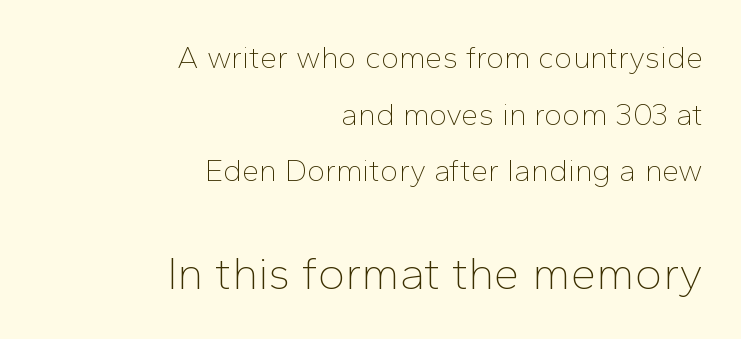
{"serif": "no", "italic": "no", "bold": "no", "weight": "thin", "width": "normal", "stroke_contrast": "low", "x_height": "medium", "monospaced": "no", "underline": "no", "align": "right", "line_spacing_ratio": 1.83, "letter_spacing": "normal", "letter_spacing_em": 0.0, "larger_block": "second", "size_ratio": 1.48, "glyph_px": 46}
